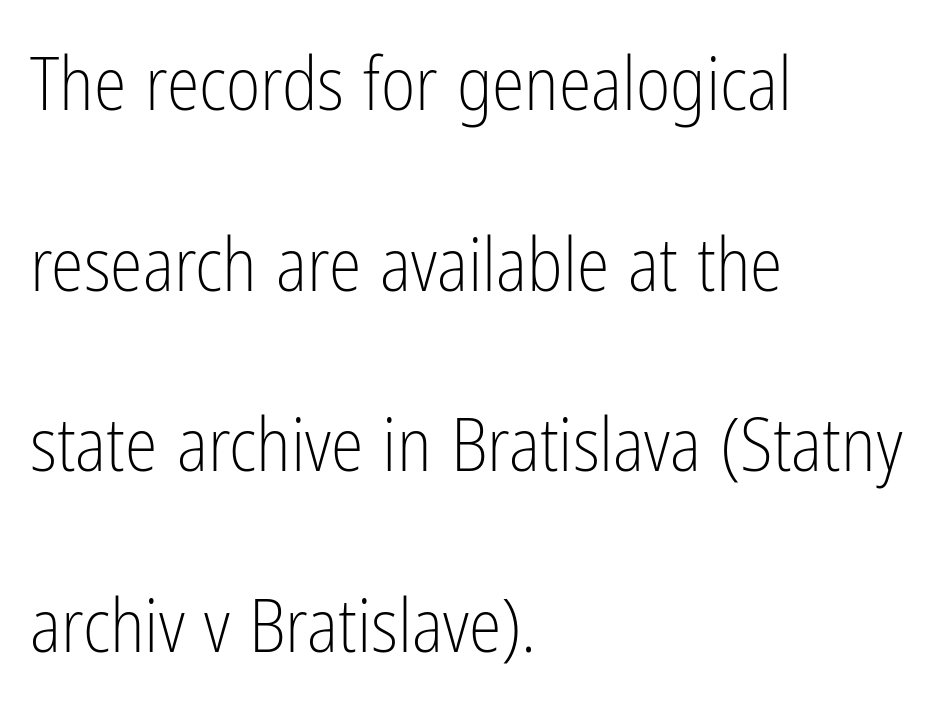
{"serif": "no", "italic": "no", "bold": "no", "weight": "light", "width": "condensed", "stroke_contrast": "low", "x_height": "medium", "monospaced": "no", "underline": "no", "align": "left", "line_spacing": "loose", "line_spacing_ratio": 2.44, "letter_spacing": "normal", "letter_spacing_em": 0.0, "glyph_px": 74}
